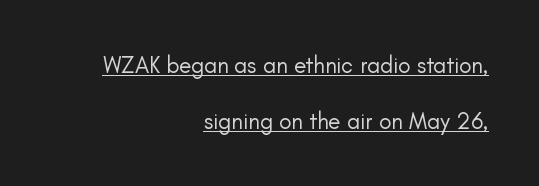
These lines stack with their right ends in a neat column. A typesetter would call this zero additional tracking. Loosely led — the rows are spread out. Quick note: underline on. The letterforms sit at book weight or below. Every stem runs plumb, perpendicular to the baseline.
